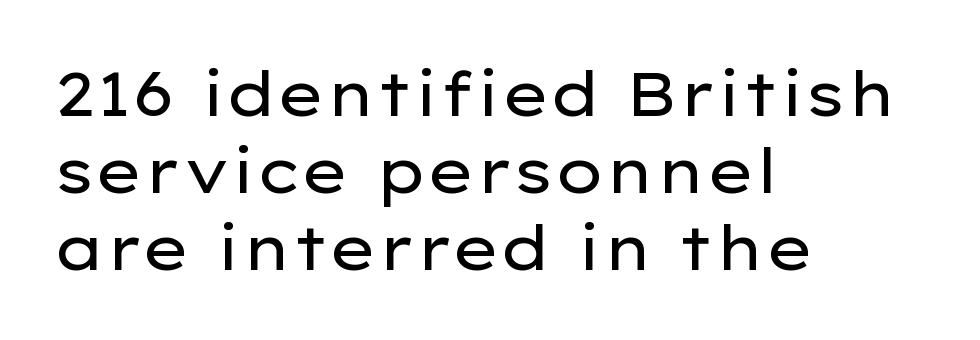
{"serif": "no", "italic": "no", "bold": "no", "weight": "regular", "width": "wide", "stroke_contrast": "low", "x_height": "medium", "monospaced": "no", "underline": "no", "align": "left", "line_spacing_ratio": 1.24, "letter_spacing": "normal", "letter_spacing_em": 0.0, "glyph_px": 62}
